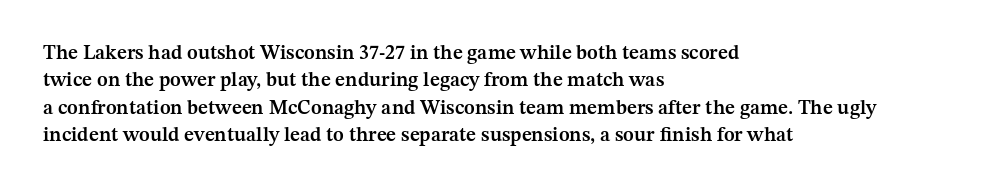
{"italic": "no", "bold": "semi", "underline": "no", "align": "left", "line_spacing": "normal", "line_spacing_ratio": 1.37, "letter_spacing": "normal", "letter_spacing_em": 0.0, "glyph_px": 20}
